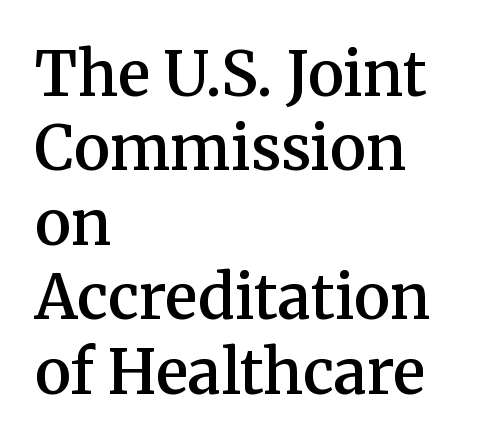
{"serif": "yes", "italic": "no", "bold": "semi", "weight": "semibold", "width": "normal", "stroke_contrast": "medium", "x_height": "medium", "monospaced": "no", "underline": "no", "align": "left", "line_spacing_ratio": 1.22, "letter_spacing": "normal", "letter_spacing_em": 0.0, "glyph_px": 61}
